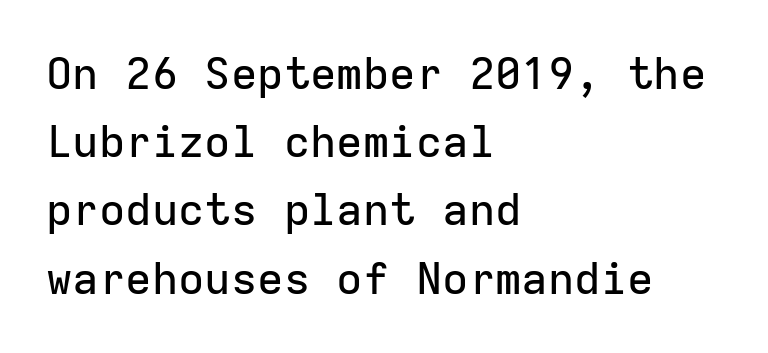
The image shows 44 px sans-serif type, upright, monospaced; set left-aligned, normal line spacing (1.55x), normal letter spacing, not underlined; low stroke contrast and a medium x-height.
